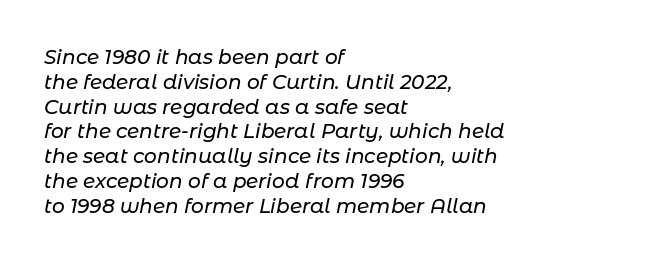
The image shows 20 px text type, italic (leaning right); set left-aligned, line spacing 1.24x, normal letter spacing, not underlined.
